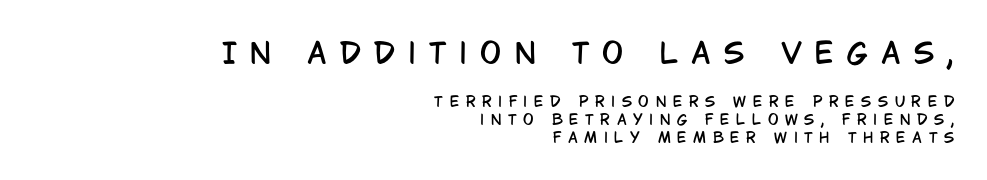
Q: Is the text italic (slanted)? A: No, it is upright.
Q: Is the typeface a serif or a sans-serif typeface? A: Sans-serif.
Q: Is the text underlined? A: No.
Q: How is the paragraph aligned? A: Right-aligned.
Q: Is the spacing between letters normal or unusually wide? A: Unusually wide.
Q: Is the spacing between lines tight, normal or loose? A: Normal.
Q: Which block of text is set in a larger size, the first (top) or the second (bottom)? A: The first (top) one.
Q: Width (condensed, normal, or wide)? A: Condensed.
Q: Stroke contrast? A: Low.
Q: x-height? A: Large.
Q: Monospaced? A: No.
